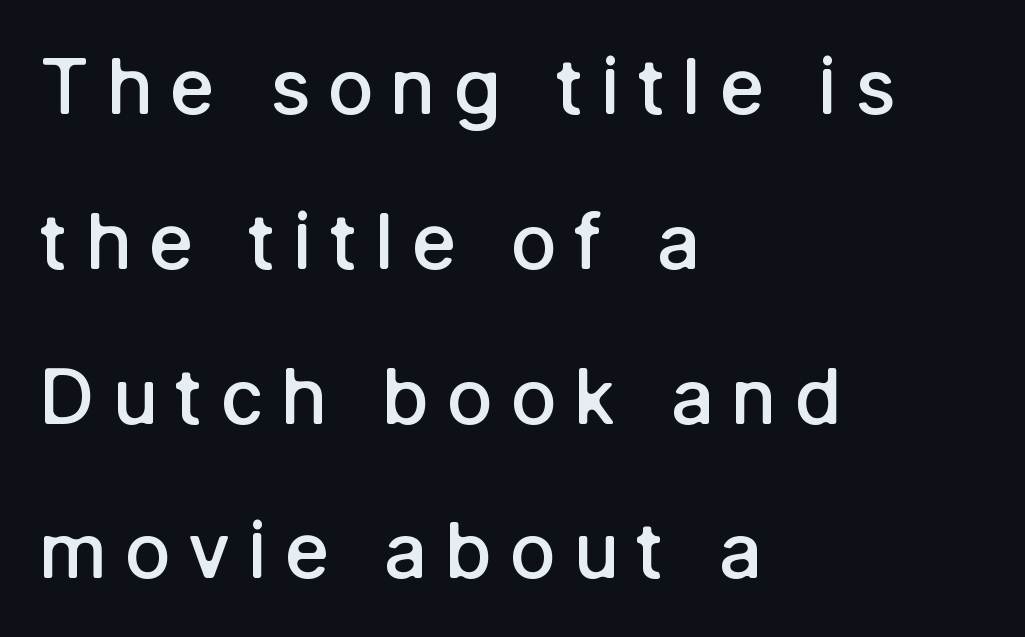
The image shows 77 px semibold sans-serif type, upright; set left-aligned, loose line spacing (2.01x), unusually wide letter spacing (+0.22 em), not underlined; low stroke contrast and a medium x-height.
